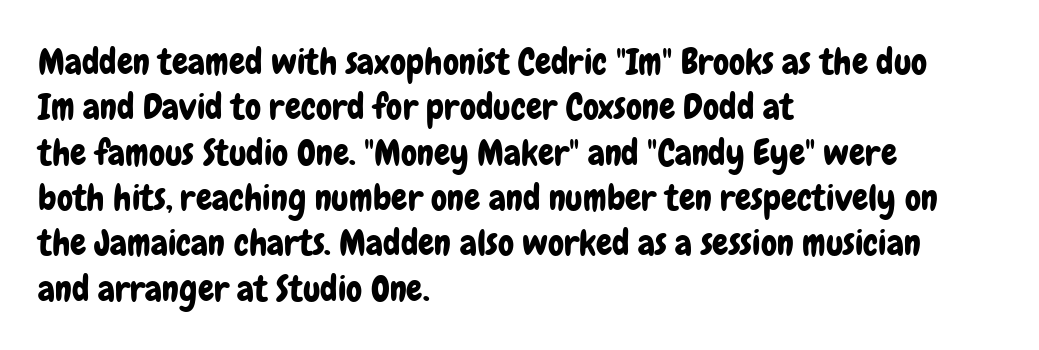
{"serif": "no", "italic": "no", "width": "condensed", "stroke_contrast": "low", "x_height": "medium", "monospaced": "no", "underline": "no", "align": "left", "line_spacing": "normal", "line_spacing_ratio": 1.26, "letter_spacing": "normal", "letter_spacing_em": 0.0, "glyph_px": 36}
